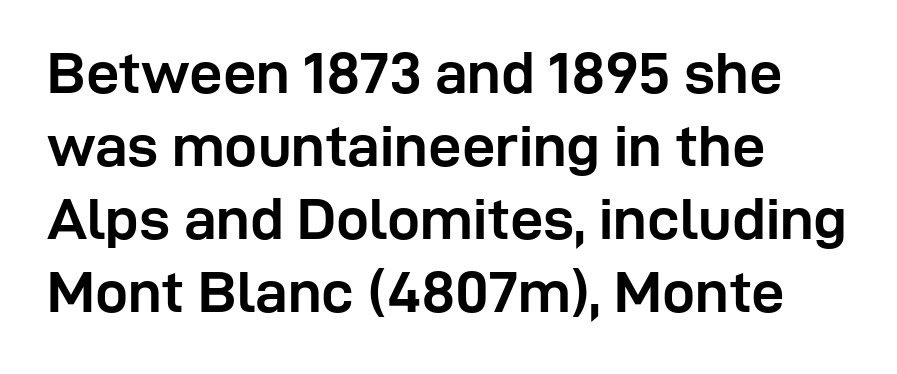
Q: Is the text bold? A: Yes.
Q: Is the text italic (slanted)? A: No, it is upright.
Q: Is the typeface a serif or a sans-serif typeface? A: Sans-serif.
Q: Is the text underlined? A: No.
Q: How is the paragraph aligned? A: Left-aligned.
Q: Is the spacing between letters normal or unusually wide? A: Normal.
Q: Width (condensed, normal, or wide)? A: Normal.
Q: Stroke contrast? A: Low.
Q: x-height? A: Medium.
Q: Monospaced? A: No.
